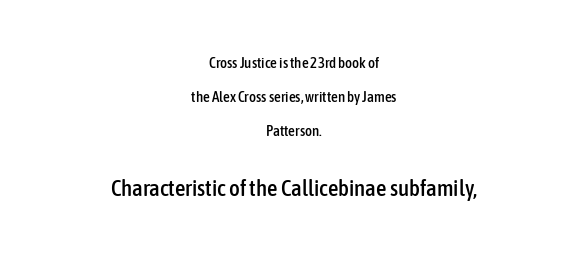
Q: Is the text italic (slanted)? A: No, it is upright.
Q: Is the text underlined? A: No.
Q: How is the paragraph aligned? A: Centered.
Q: Is the spacing between letters normal or unusually wide? A: Normal.
Q: Is the spacing between lines tight, normal or loose? A: Loose.
Q: Which block of text is set in a larger size, the first (top) or the second (bottom)? A: The second (bottom) one.
